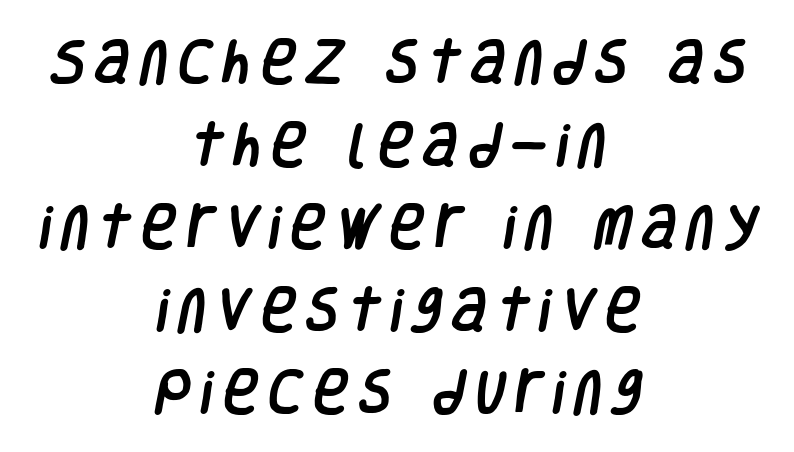
{"serif": "no", "width": "condensed", "stroke_contrast": "low", "x_height": "large", "monospaced": "no", "underline": "no", "align": "center", "line_spacing_ratio": 1.72, "letter_spacing": "wide", "letter_spacing_em": 0.21, "glyph_px": 48}
